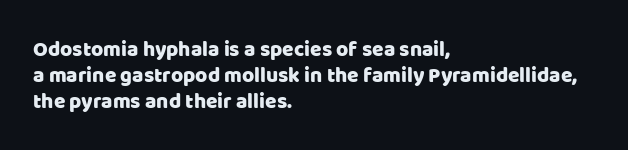
{"italic": "no", "underline": "no", "align": "left", "line_spacing_ratio": 1.23, "letter_spacing": "normal", "letter_spacing_em": 0.0, "glyph_px": 21}
